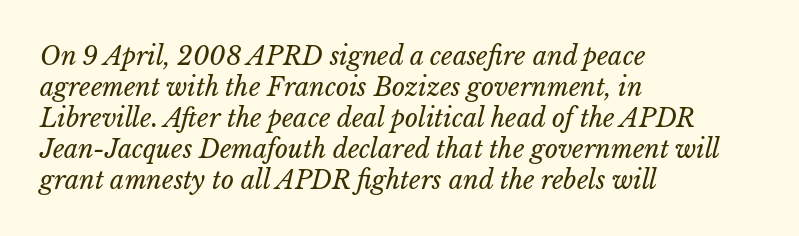
The glyphs look as if they've been sheared to an angle. Each word holds together tightly as a unit, with standard inter-letter gaps. A student would call this left alignment; a typographer would say flush left, rag right. The specimen omits any rule beneath the text block's lines. Is the type heavy? It reads as light-to-regular instead.
